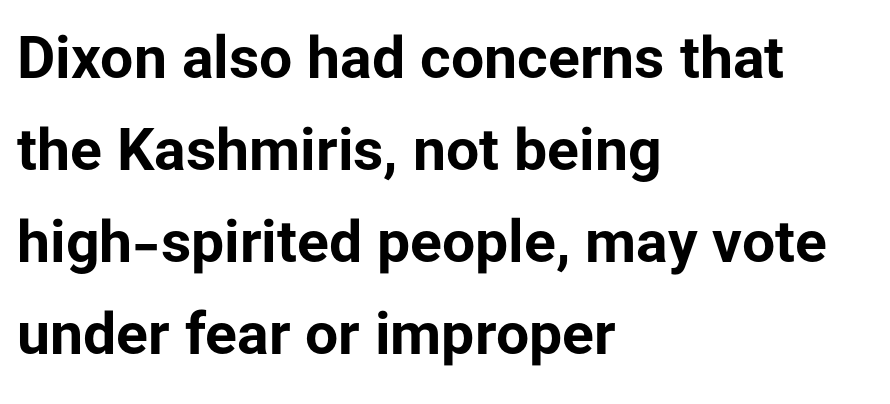
The image shows 59 px bold sans-serif type, upright; set left-aligned, normal line spacing (1.56x), normal letter spacing, not underlined; low stroke contrast and a medium x-height.
